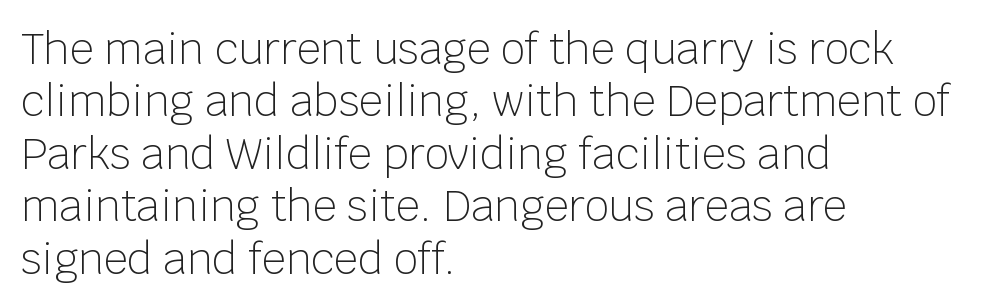
{"serif": "no", "italic": "no", "bold": "no", "weight": "light", "width": "normal", "stroke_contrast": "low", "x_height": "large", "monospaced": "no", "underline": "no", "align": "left", "line_spacing": "normal", "line_spacing_ratio": 1.25, "letter_spacing": "normal", "letter_spacing_em": 0.0, "glyph_px": 42}
